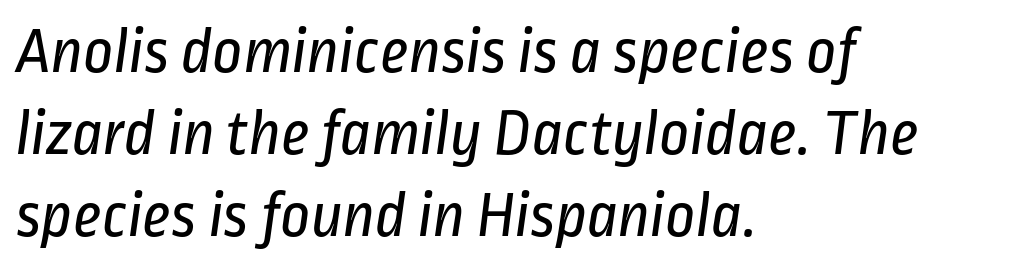
The image shows 66 px regular-weight, condensed sans-serif type; set left-aligned, line spacing 1.24x, normal letter spacing, not underlined; low stroke contrast and a medium x-height.
